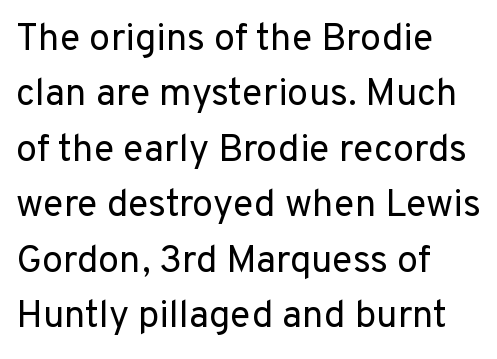
No letter is thick-stroked: the sample isn't bold. Unlike a traditional serif, this face leaves its strokes unadorned. The rendering uses natural spacing where letterforms have individual widths. Underline: absent. Tall strokes in this sample are plumb rather than angled.
